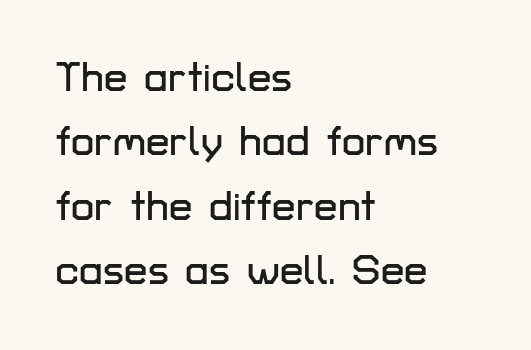
Underline: absent. Is the letter spacing exaggerated? No — it looks like the ordinary default. The line-height multiplier appears to be the usual default. Line beginnings align vertically; line endings do not. Letterform terminals end flat and unadorned throughout the passage. Upright lettering throughout.
